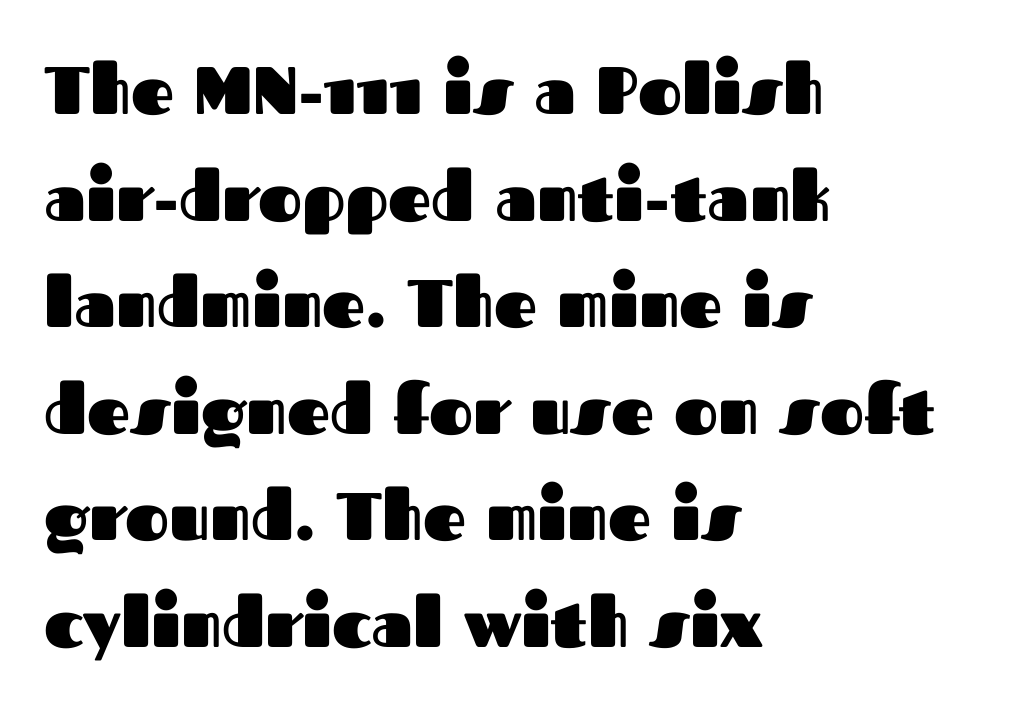
The lettering stays uniformly vertical, giving the passage a roman look. Typesetter's note: full bold, strokes at maximum text heaviness. Does extra space separate the letters? No, they use regular spacing. Clear beneath every line of the passage. Looks like regular typesetting: each glyph gets only the width it needs.
